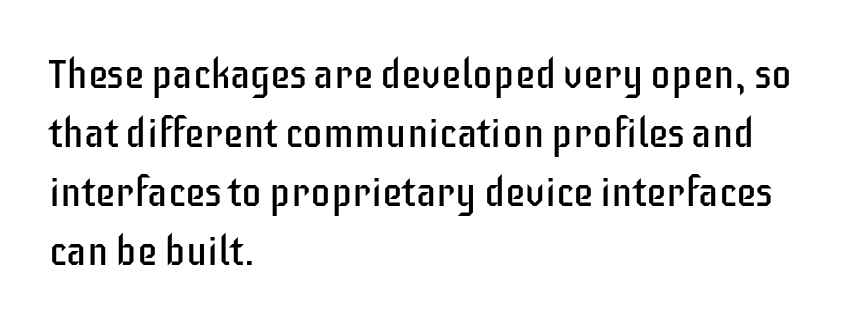
The setting favours the left margin, as ordinary paragraphs usually do. Check where the strokes stop: nothing finishes them off — pure sans. Words float on clear page, feet unadorned. Do the characters align in a grid? No, the font is proportional. This sample uses plain, unmodified letter spacing.
